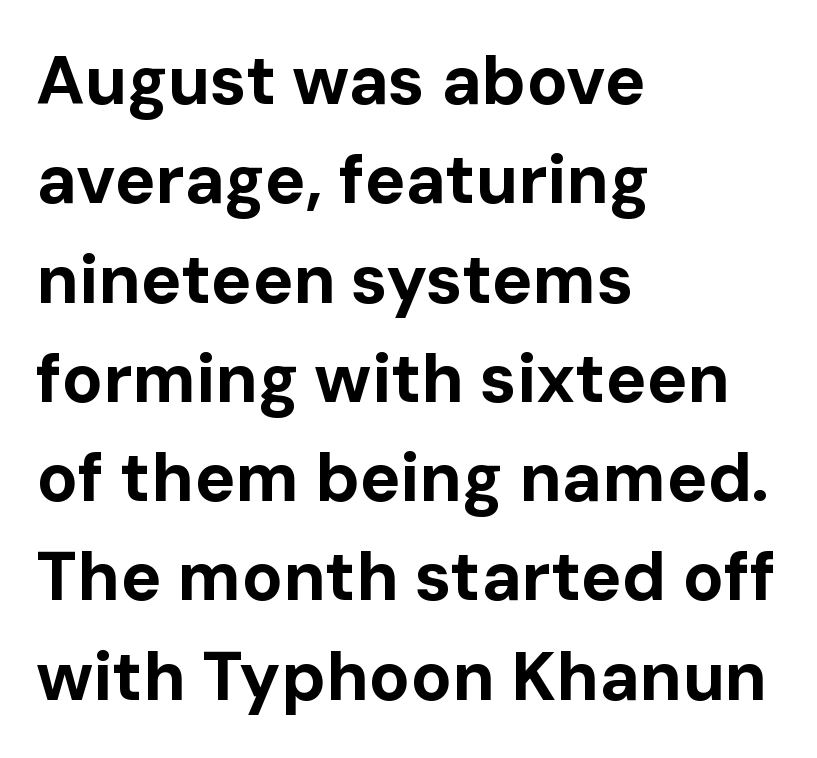
The image shows 68 px bold sans-serif type, upright; set left-aligned, normal line spacing (1.46x), normal letter spacing, not underlined; low stroke contrast and a medium x-height.
